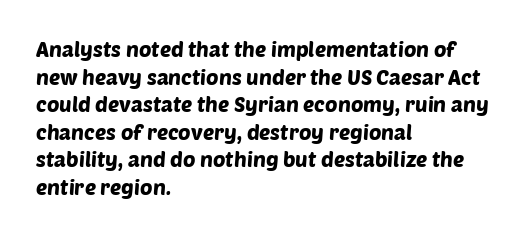
The image shows 21 px text type; set left-aligned, normal line spacing (1.31x), normal letter spacing, not underlined.
